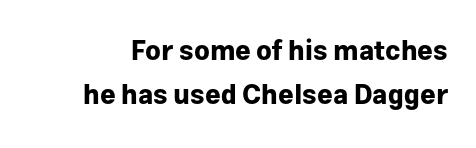
How heavy is the stroke? Heavy — this is a bold. Students, note that the glyphs here touch the page at normal intervals. Nobody drew a line under any word here. The lines sit at an ordinary, default distance from one another.
